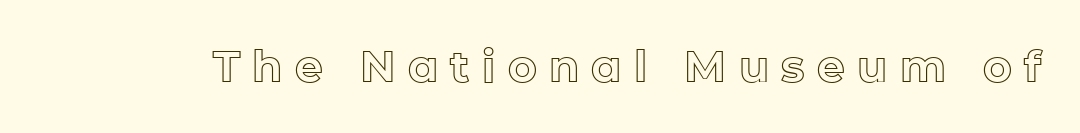
Q: Is the text italic (slanted)? A: No, it is upright.
Q: Is the text underlined? A: No.
Q: Is the spacing between letters normal or unusually wide? A: Unusually wide.
Q: Width (condensed, normal, or wide)? A: Normal.
Q: x-height? A: Medium.
Q: Monospaced? A: No.
